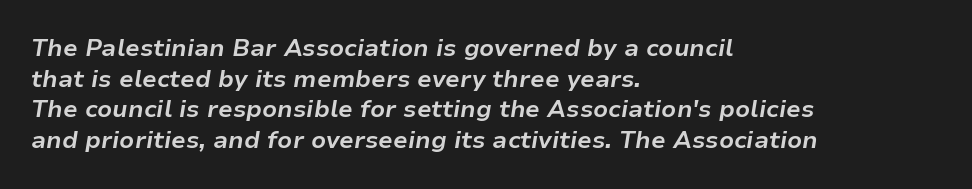
{"italic": "yes", "lean": "right", "slant_degrees": 9, "bold": "yes", "underline": "no", "align": "left", "line_spacing": "normal", "line_spacing_ratio": 1.28, "letter_spacing": "normal", "letter_spacing_em": 0.0, "glyph_px": 24}
